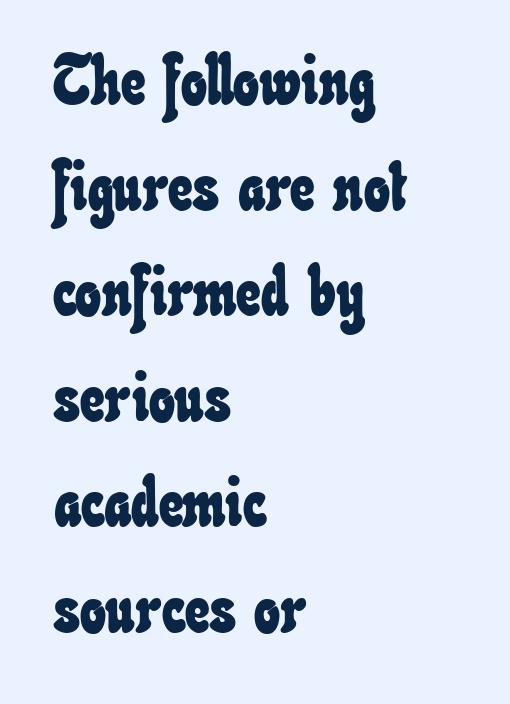
The typesetter chose a ragged-right arrangement here. Inter-character spacing is left at the font's built-in metrics. Each letter keeps its own natural width here, so spacing adapts to shape. Check the space under the baseline: it is left empty. Horizontal bands of white between lines are of average thickness.
